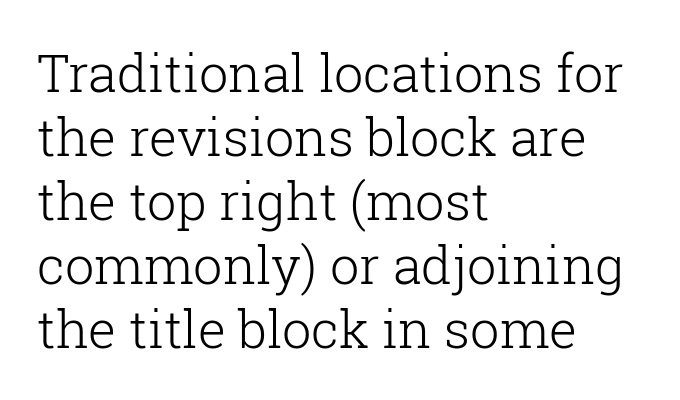
Q: Is the text bold? A: No.
Q: Is the text italic (slanted)? A: No, it is upright.
Q: Is the typeface a serif or a sans-serif typeface? A: Serif.
Q: Is the text underlined? A: No.
Q: How is the paragraph aligned? A: Left-aligned.
Q: Is the spacing between letters normal or unusually wide? A: Normal.
Q: Width (condensed, normal, or wide)? A: Normal.
Q: Stroke contrast? A: Low.
Q: x-height? A: Medium.
Q: Monospaced? A: No.
